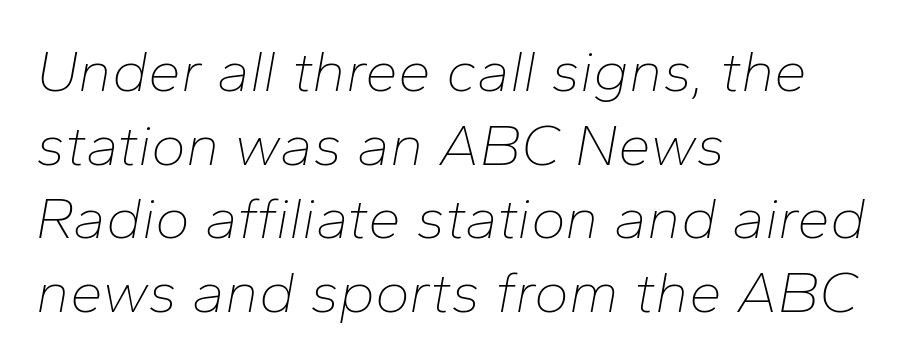
{"italic": "yes", "lean": "right", "slant_degrees": 10, "bold": "no", "weight": "thin", "width": "normal", "stroke_contrast": "low", "x_height": "medium", "monospaced": "no", "underline": "no", "align": "left", "line_spacing": "normal", "line_spacing_ratio": 1.25, "letter_spacing": "normal", "letter_spacing_em": 0.0, "glyph_px": 59}
